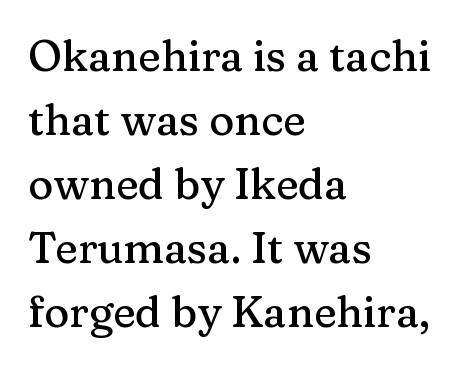
{"serif": "yes", "italic": "no", "width": "normal", "stroke_contrast": "medium", "x_height": "medium", "monospaced": "no", "underline": "no", "align": "left", "line_spacing": "normal", "line_spacing_ratio": 1.49, "letter_spacing": "normal", "letter_spacing_em": 0.0, "glyph_px": 43}
